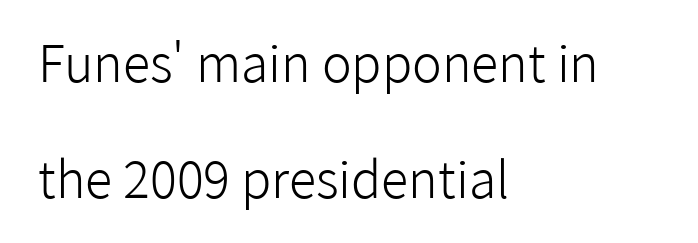
To sum up the face: it is a sans, with no serifs. Anything drawn beneath the words? Only blank space. Inter-character spacing is left at the font's built-in metrics. Stroke thickness stays within the range of a standard reading face or lighter. Posture: upright roman. Notice the wide empty band between every row — that's loose leading.
